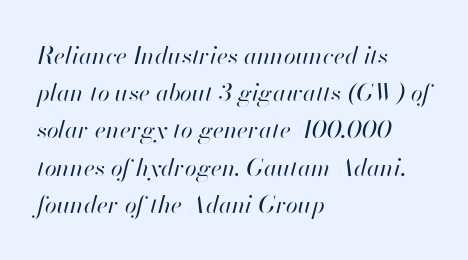
Q: Is the text bold? A: No.
Q: Is the text italic (slanted)? A: Yes, it leans right by about 13 degrees.
Q: Is the text underlined? A: No.
Q: How is the paragraph aligned? A: Left-aligned.
Q: Is the spacing between letters normal or unusually wide? A: Normal.
Q: Is the spacing between lines tight, normal or loose? A: Normal.
